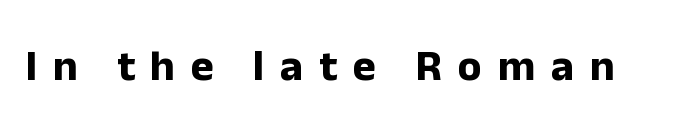
{"serif": "no", "italic": "no", "bold": "yes", "weight": "bold", "width": "normal", "stroke_contrast": "low", "x_height": "medium", "monospaced": "no", "underline": "no", "letter_spacing": "wide", "letter_spacing_em": 0.36, "glyph_px": 44}
